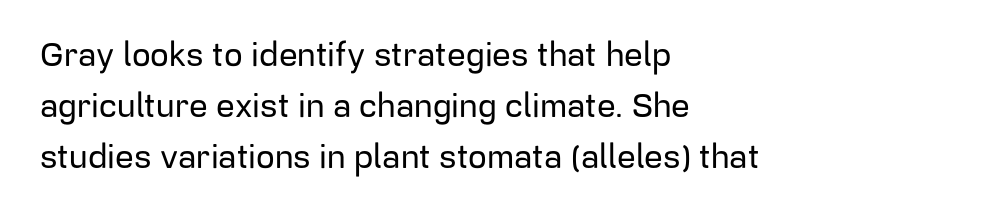
{"serif": "no", "italic": "no", "width": "normal", "stroke_contrast": "low", "x_height": "medium", "monospaced": "no", "underline": "no", "align": "left", "line_spacing": "normal", "line_spacing_ratio": 1.54, "letter_spacing": "normal", "letter_spacing_em": 0.0, "glyph_px": 33}
